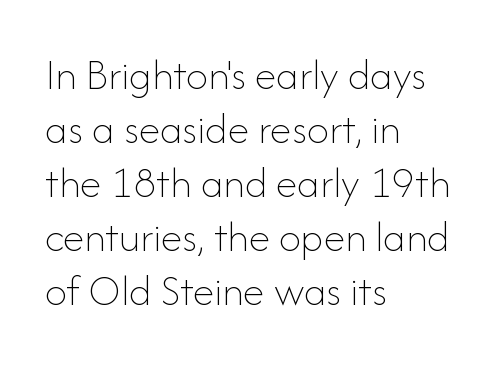
{"italic": "no", "bold": "no", "weight": "thin", "width": "normal", "stroke_contrast": "low", "x_height": "small", "monospaced": "no", "underline": "no", "align": "left", "line_spacing_ratio": 1.23, "letter_spacing": "normal", "letter_spacing_em": 0.0, "glyph_px": 44}
